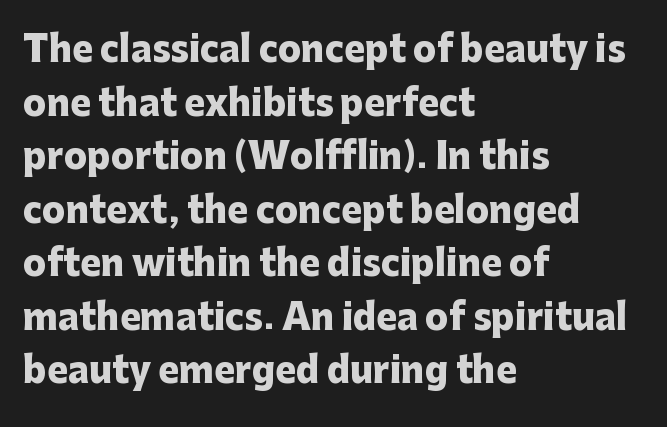
Q: Is the text bold? A: Yes.
Q: Is the text italic (slanted)? A: No, it is upright.
Q: Is the typeface a serif or a sans-serif typeface? A: Sans-serif.
Q: Is the text underlined? A: No.
Q: How is the paragraph aligned? A: Left-aligned.
Q: Is the spacing between letters normal or unusually wide? A: Normal.
Q: Is the spacing between lines tight, normal or loose? A: Normal.
Q: Width (condensed, normal, or wide)? A: Normal.
Q: Stroke contrast? A: Low.
Q: x-height? A: Medium.
Q: Monospaced? A: No.
